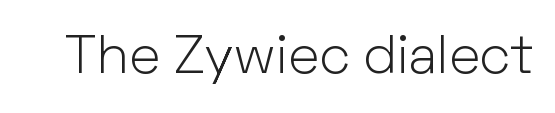
Q: Is the text bold? A: No.
Q: Is the text italic (slanted)? A: No, it is upright.
Q: Is the typeface a serif or a sans-serif typeface? A: Sans-serif.
Q: Is the text underlined? A: No.
Q: Is the spacing between letters normal or unusually wide? A: Normal.
Q: Width (condensed, normal, or wide)? A: Normal.
Q: Stroke contrast? A: Low.
Q: x-height? A: Medium.
Q: Monospaced? A: No.
